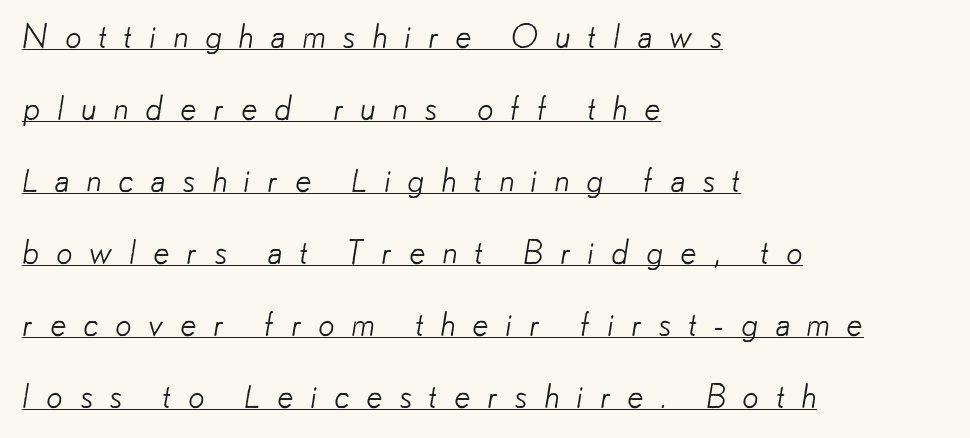
This rendering uses left alignment, leaving the right contour irregular. Summary of weight: not heavy and not bold. Descenders here cross a horizontal rule under the line. The rendering inserts visible extra space after every character.
